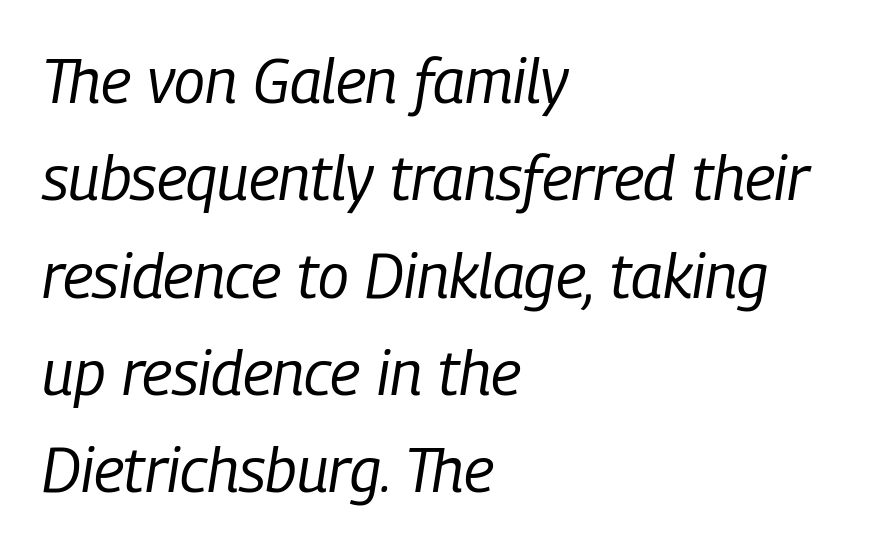
The image shows 62 px regular-weight, condensed type, italic (leaning right); set left-aligned, normal line spacing (1.57x), normal letter spacing, not underlined; low stroke contrast and a medium x-height.
